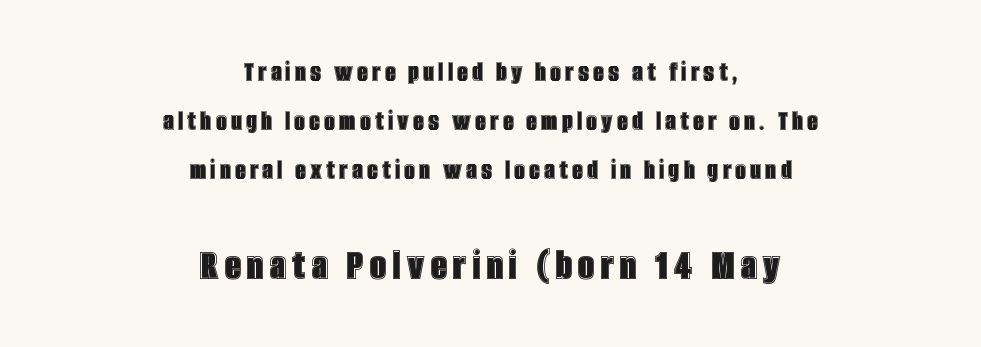
{"italic": "no", "width": "condensed", "x_height": "large", "monospaced": "no", "underline": "no", "align": "center", "line_spacing": "normal", "line_spacing_ratio": 1.64, "larger_block": "second", "size_ratio": 1.5, "glyph_px": 45}
